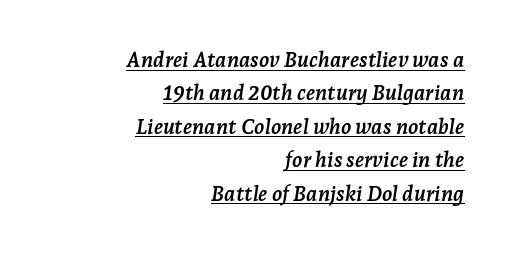
Q: Is the text bold? A: Yes.
Q: Is the text italic (slanted)? A: Yes, it leans right by about 7 degrees.
Q: Is the text underlined? A: Yes.
Q: How is the paragraph aligned? A: Right-aligned.
Q: Is the spacing between letters normal or unusually wide? A: Normal.
Q: Is the spacing between lines tight, normal or loose? A: Normal.
